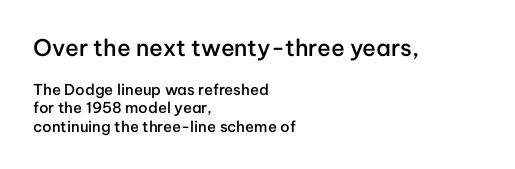
The typesetter chose a ragged-right arrangement here. The type sits square on the baseline with zero lean. These lines keep a tight, regular rhythm from letter to letter. A clean baseline with only descenders dipping below it. In terms of weight, the rendering is demibold, just under bold.
